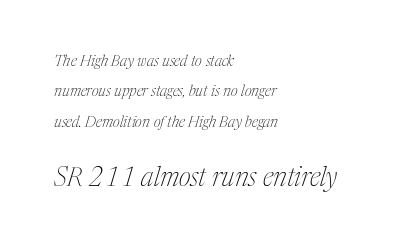
The image shows 26 px text type, italic (leaning right); set left-aligned, loose line spacing (2.02x), normal letter spacing, not underlined; the second (bottom) block is 1.73x larger.
